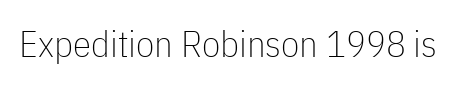
The image shows 37 px thin, condensed sans-serif type, upright; set normal letter spacing, not underlined; low stroke contrast and a medium x-height.
